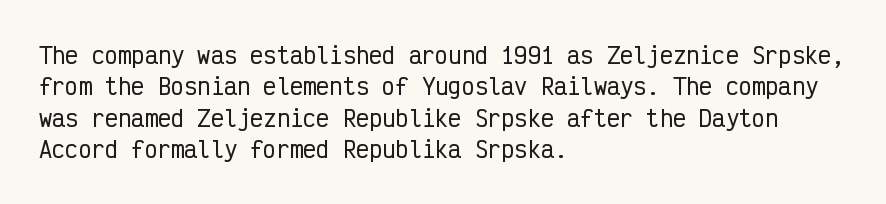
Quick note: underline off. Interline gaps are of average width in this sample. Notice how the stems are strictly vertical — no italics here. How are the letters spaced? Ordinarily, with no added tracking. The lines are quadded left.
